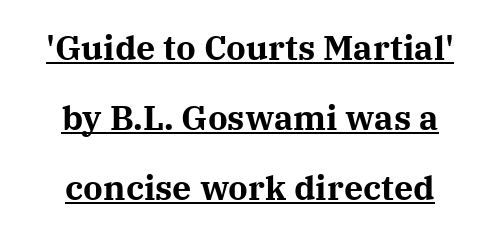
Note the varied advance widths — an 'i' is clearly narrower than an 'm'. This rendering uses center alignment, leaving both contours irregular but symmetric. Honestly, the letter spacing is just normal — you wouldn't notice it. On the weight axis this lands at bold, roughly 700. Tall strokes in this sample are plumb rather than angled.
